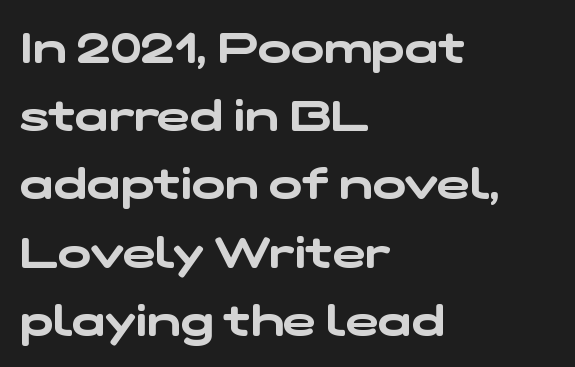
{"serif": "no", "width": "wide", "stroke_contrast": "low", "x_height": "medium", "monospaced": "no", "underline": "no", "align": "left", "line_spacing": "normal", "line_spacing_ratio": 1.55, "letter_spacing": "normal", "letter_spacing_em": 0.0, "glyph_px": 44}
